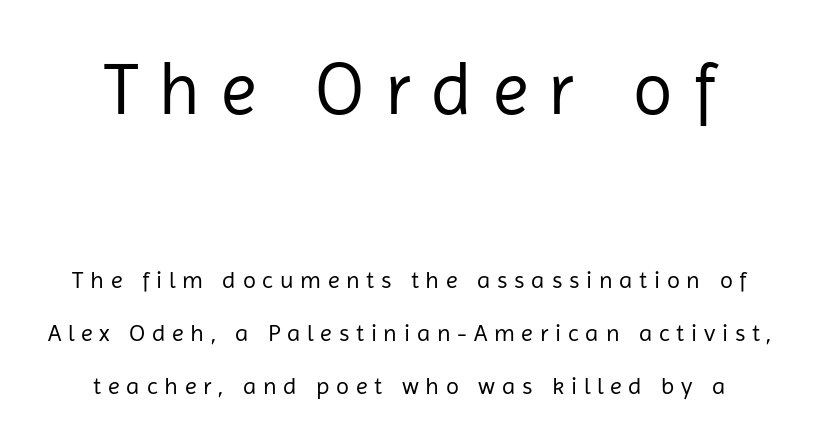
The image shows 73 px regular-weight sans-serif type, upright; set loose line spacing (2.2x), unusually wide letter spacing (+0.28 em), not underlined; the first (top) block is 3.04x larger; low stroke contrast and a medium x-height.
